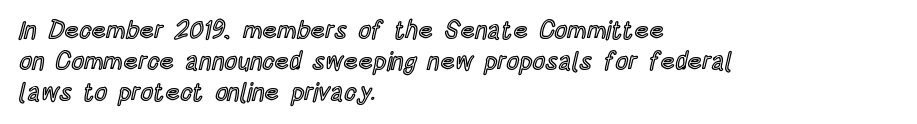
{"underline": "no", "align": "left", "line_spacing": "normal", "line_spacing_ratio": 1.25, "letter_spacing": "normal", "letter_spacing_em": 0.0, "glyph_px": 25}
